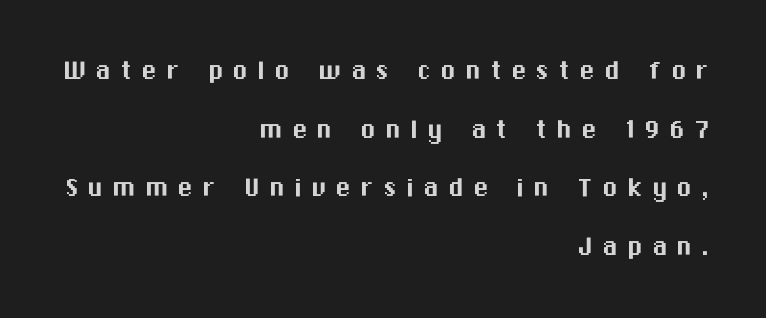
Q: Is the text italic (slanted)? A: No, it is upright.
Q: Is the typeface a serif or a sans-serif typeface? A: Sans-serif.
Q: Is the text underlined? A: No.
Q: How is the paragraph aligned? A: Right-aligned.
Q: Is the spacing between letters normal or unusually wide? A: Unusually wide.
Q: Width (condensed, normal, or wide)? A: Normal.
Q: Stroke contrast? A: Medium.
Q: x-height? A: Medium.
Q: Monospaced? A: No.
